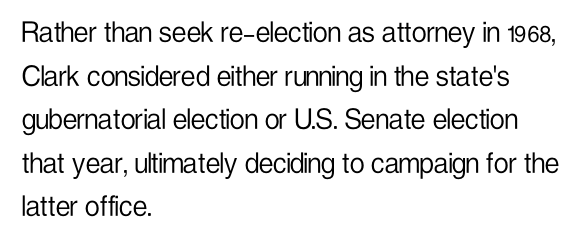
Do the characters align in a grid? No, the font is proportional. Summary of weight: not heavy and not bold. Style check: upright. In terms of letterspacing, this is plain default setting. No feet cap the strokes, marking this as sans-serif type. This sample keeps an unexceptional amount of space between lines.
